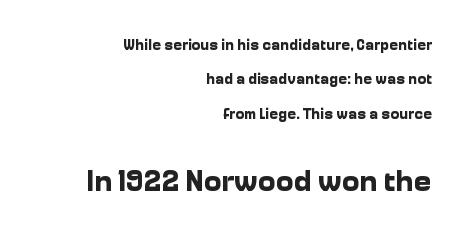
Nothing sits at the stroke ends, so this counts as sans-serif. Observe the ordinary spacing: letters are neighbours, not strangers. Is this a fixed-width face? No — the glyphs have proportional, varying widths. The zone under the glyphs is completely vacant. Strokes here are thick enough to call this a true bold.
